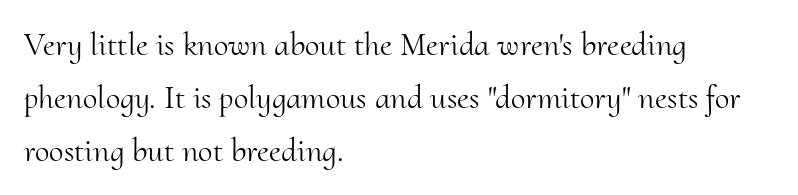
Q: Is the text bold? A: No.
Q: Is the text italic (slanted)? A: No, it is upright.
Q: Is the typeface a serif or a sans-serif typeface? A: Serif.
Q: Is the text underlined? A: No.
Q: How is the paragraph aligned? A: Left-aligned.
Q: Is the spacing between letters normal or unusually wide? A: Normal.
Q: Is the spacing between lines tight, normal or loose? A: Normal.
Q: Width (condensed, normal, or wide)? A: Normal.
Q: Stroke contrast? A: Medium.
Q: x-height? A: Small.
Q: Monospaced? A: No.
